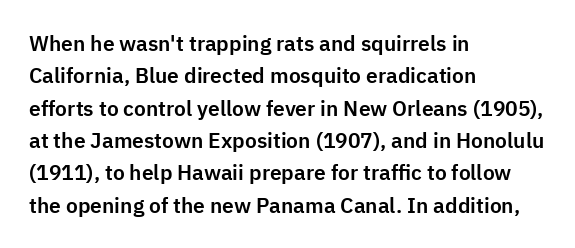
{"italic": "no", "underline": "no", "align": "left", "line_spacing": "normal", "line_spacing_ratio": 1.54, "letter_spacing": "normal", "letter_spacing_em": 0.0, "glyph_px": 21}
